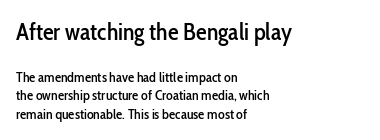
The image shows 24 px text type, upright; set left-aligned, normal line spacing (1.35x), normal letter spacing, not underlined; the first (top) block is 1.71x larger.
